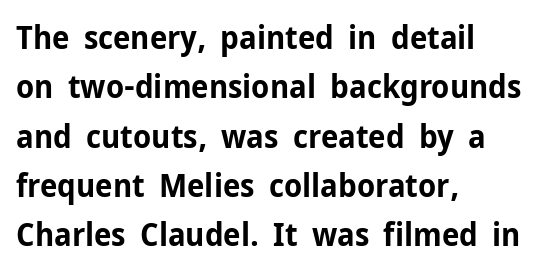
The image shows 32 px bold sans-serif type, upright; set left-aligned, normal line spacing (1.54x), normal letter spacing, not underlined; low stroke contrast and a medium x-height.
